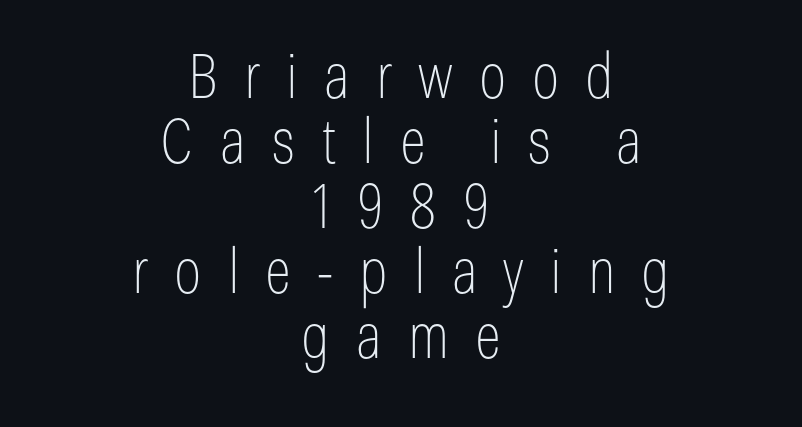
If you measured baseline to baseline, you'd find a short distance. This rendering features lettering with no underline. The rag falls on both sides of this text block equally. The weight tops out at a normal text grade.
